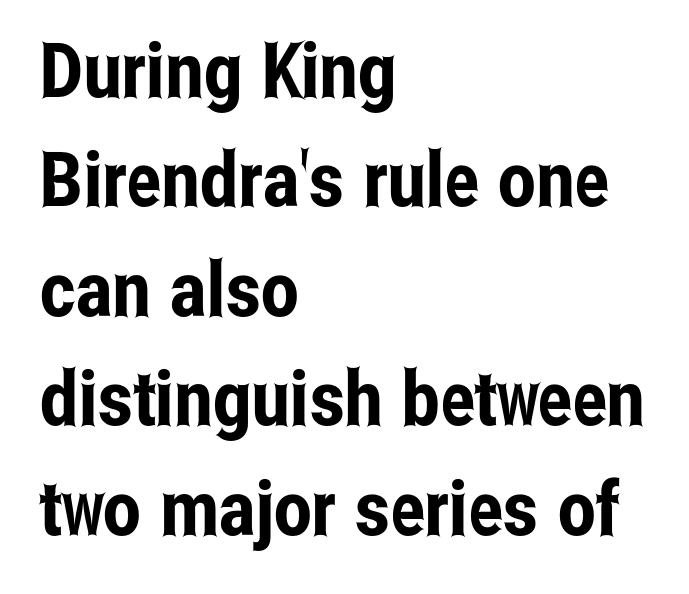
Q: Is the text italic (slanted)? A: No, it is upright.
Q: Is the typeface a serif or a sans-serif typeface? A: Sans-serif.
Q: Is the text underlined? A: No.
Q: How is the paragraph aligned? A: Left-aligned.
Q: Is the spacing between letters normal or unusually wide? A: Normal.
Q: Is the spacing between lines tight, normal or loose? A: Normal.
Q: Width (condensed, normal, or wide)? A: Condensed.
Q: Stroke contrast? A: Low.
Q: x-height? A: Medium.
Q: Monospaced? A: No.
